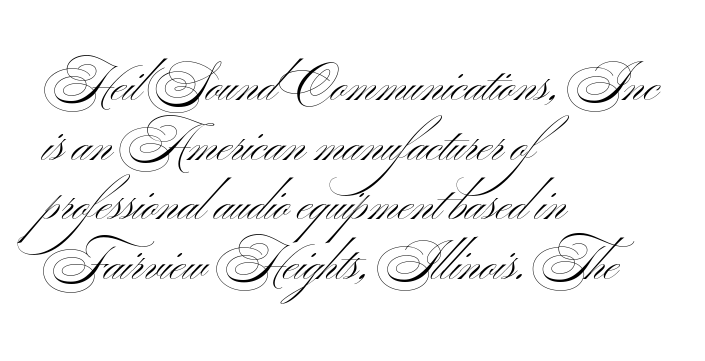
The image shows 48 px light, wide sans-serif type; set left-aligned, line spacing 1.24x, normal letter spacing, not underlined; medium stroke contrast and a small x-height.
